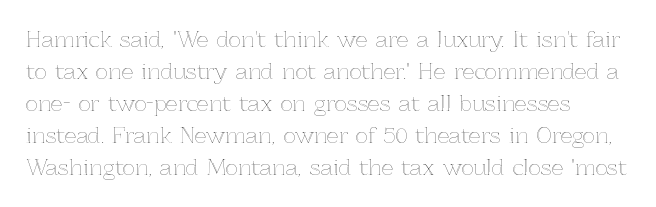
Q: Is the text italic (slanted)? A: No, it is upright.
Q: Is the text underlined? A: No.
Q: Is the spacing between letters normal or unusually wide? A: Normal.
Q: Is the spacing between lines tight, normal or loose? A: Normal.
